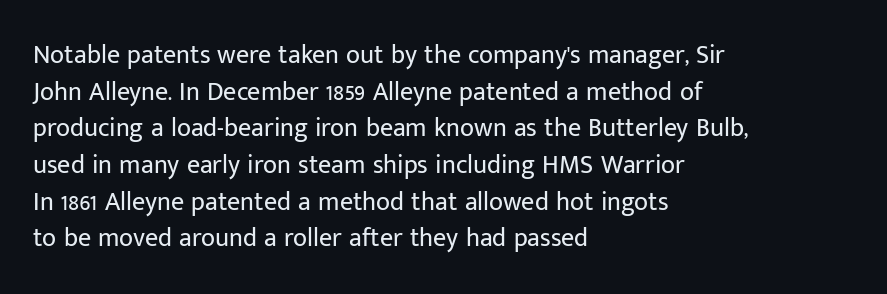
{"italic": "no", "bold": "no", "underline": "no", "align": "left", "line_spacing": "normal", "line_spacing_ratio": 1.41, "letter_spacing": "normal", "letter_spacing_em": 0.0, "glyph_px": 26}
